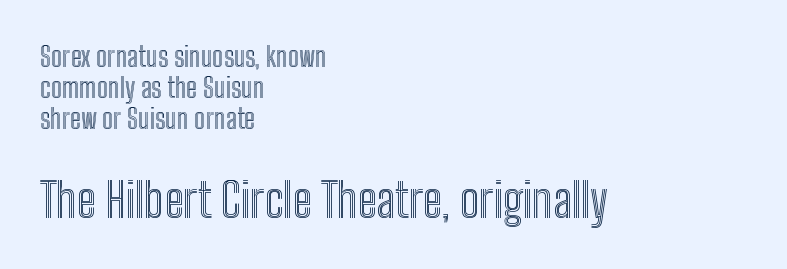
You could not count columns in this text — the font is proportionally spaced. Every stem runs plumb, perpendicular to the baseline. The compositor pushed each line to the left boundary. Successive baselines arrive quickly, one right under another. The string is rendered with underlining switched off. This layout puts the modest block above and the oversized block below.
